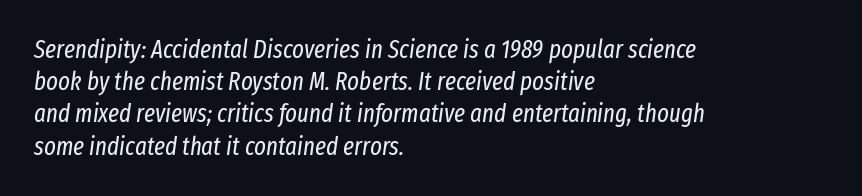
Q: Is the text bold? A: No.
Q: Is the text italic (slanted)? A: Yes, it leans right by about 8 degrees.
Q: Is the text underlined? A: No.
Q: How is the paragraph aligned? A: Left-aligned.
Q: Is the spacing between letters normal or unusually wide? A: Normal.
Q: Is the spacing between lines tight, normal or loose? A: Normal.
